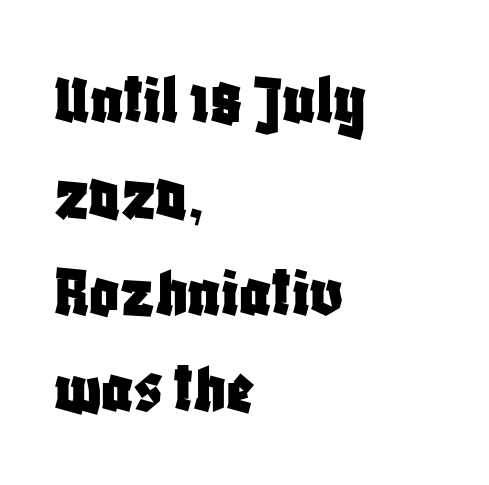
The strip under each line holds only bare page. This sample uses an upright cut, with every glyph sitting square on the baseline. Line spacing here is normal. The rendering keeps characters at their native spacing.
